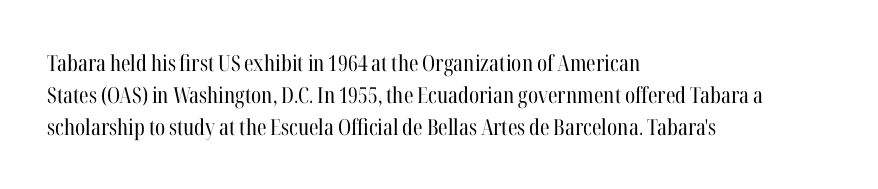
The image shows 22 px text type, upright; set left-aligned, normal line spacing (1.45x), normal letter spacing, not underlined.
